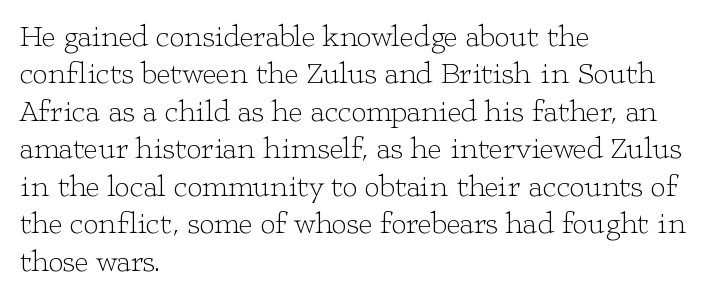
Q: Is the text bold? A: No.
Q: Is the text italic (slanted)? A: No, it is upright.
Q: Is the typeface a serif or a sans-serif typeface? A: Serif.
Q: Is the text underlined? A: No.
Q: How is the paragraph aligned? A: Left-aligned.
Q: Is the spacing between letters normal or unusually wide? A: Normal.
Q: Is the spacing between lines tight, normal or loose? A: Normal.
Q: Width (condensed, normal, or wide)? A: Wide.
Q: Stroke contrast? A: Low.
Q: x-height? A: Medium.
Q: Monospaced? A: No.
